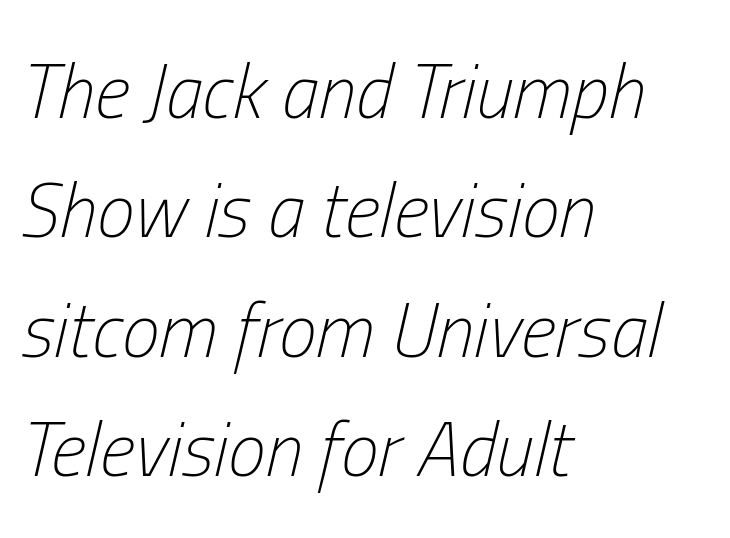
The image shows 76 px light, condensed type, italic (leaning right); set left-aligned, normal line spacing (1.57x), normal letter spacing, not underlined; low stroke contrast and a medium x-height.
